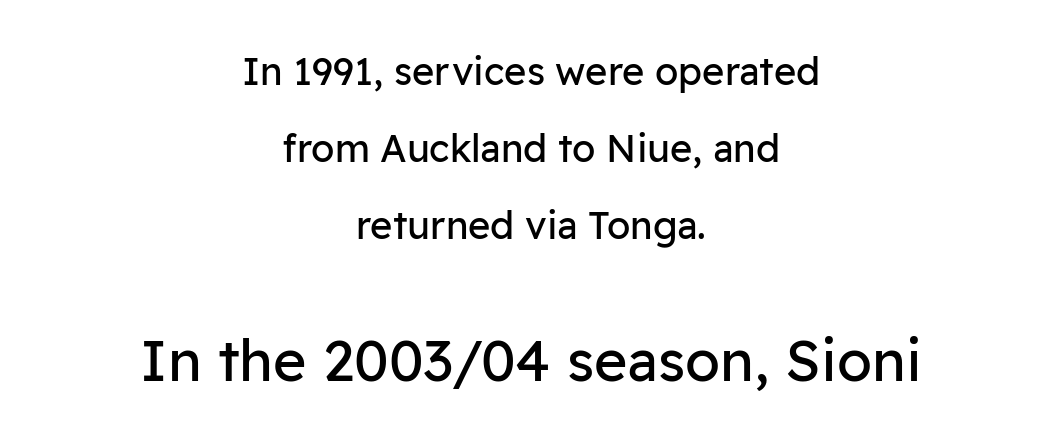
{"serif": "no", "italic": "no", "bold": "no", "weight": "regular", "width": "normal", "stroke_contrast": "low", "x_height": "medium", "monospaced": "no", "underline": "no", "align": "center", "line_spacing": "loose", "line_spacing_ratio": 2.03, "letter_spacing": "normal", "letter_spacing_em": 0.0, "larger_block": "second", "size_ratio": 1.5, "glyph_px": 57}
